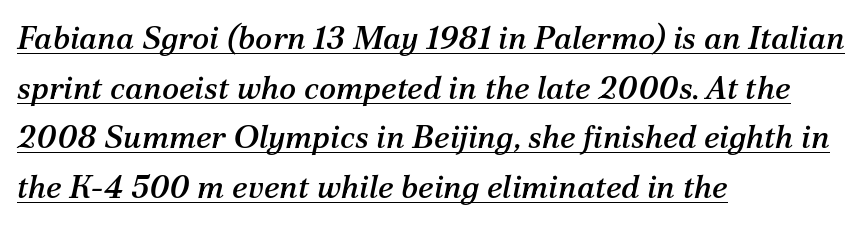
{"serif": "yes", "italic": "yes", "lean": "right", "slant_degrees": 12, "width": "normal", "stroke_contrast": "medium", "x_height": "medium", "monospaced": "no", "underline": "yes", "align": "left", "line_spacing": "normal", "line_spacing_ratio": 1.55, "letter_spacing": "normal", "letter_spacing_em": 0.0, "glyph_px": 32}
